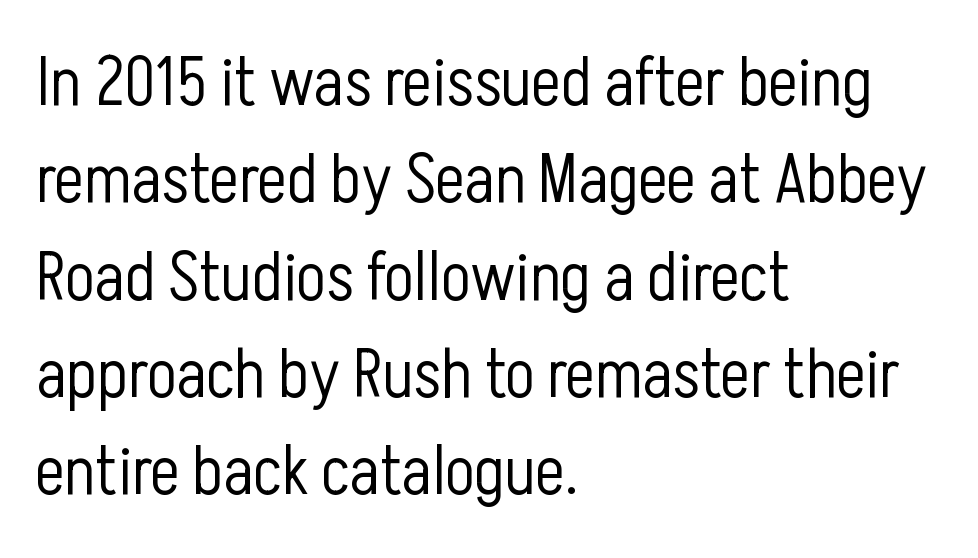
The vertical gap from one line to the next is medium. The axis of the letterforms is exactly vertical. Character widths vary here, with narrow letters taking less room than wide ones. These lines are composed in type without serifs.
